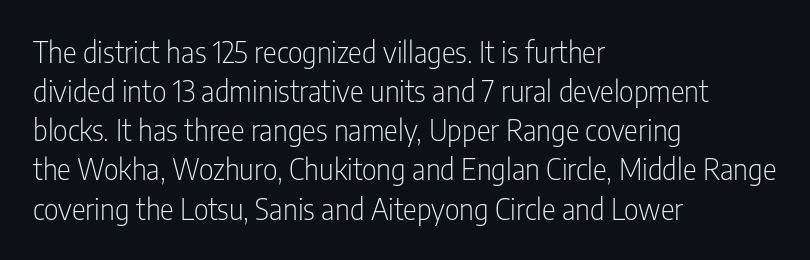
The image shows 29 px light, condensed sans-serif type, upright; set left-aligned, normal line spacing (1.35x), normal letter spacing, not underlined; low stroke contrast and a medium x-height.
